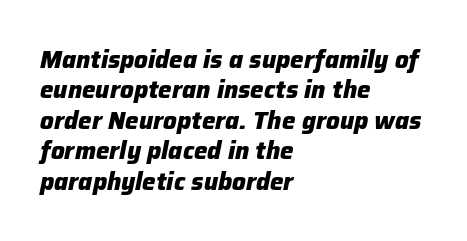
The image shows 24 px bold type, italic (leaning right); set left-aligned, normal line spacing (1.27x), normal letter spacing, not underlined.
